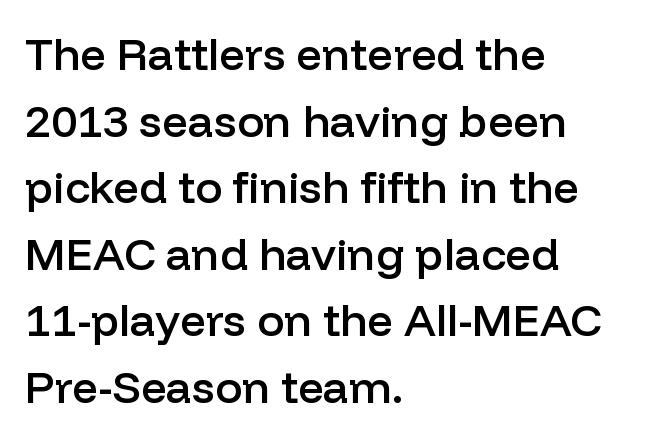
Layout note: lines flush left. Serif or sans? Sans — the stroke terminals are bare. The typesetting leans somewhat heavy: a semibold. The vertical gap from one line to the next is medium. Clear beneath every line of the passage.
